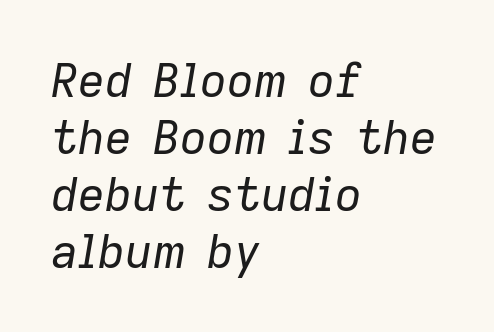
Varying glyph widths throughout — classic text-font behaviour. The space directly below the letters is spotless. Horizontal alignment here is leftward, the default for most running prose. Here the glyphs are tracked normally, forming tight word shapes. The font's italic variant was chosen for this text.
